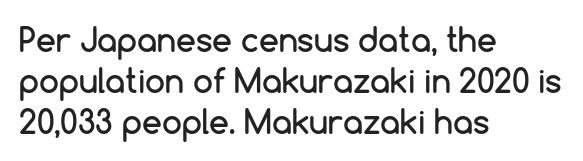
Q: Is the text italic (slanted)? A: No, it is upright.
Q: Is the typeface a serif or a sans-serif typeface? A: Sans-serif.
Q: Is the text underlined? A: No.
Q: How is the paragraph aligned? A: Left-aligned.
Q: Is the spacing between letters normal or unusually wide? A: Normal.
Q: Is the spacing between lines tight, normal or loose? A: Normal.
Q: Width (condensed, normal, or wide)? A: Normal.
Q: Stroke contrast? A: Low.
Q: x-height? A: Medium.
Q: Monospaced? A: No.
